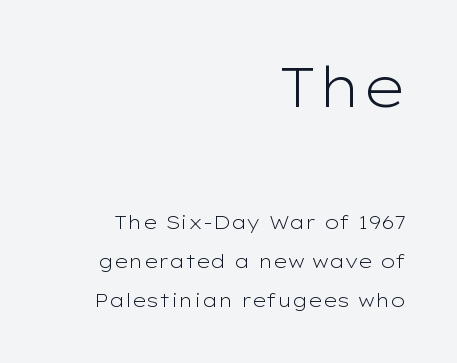
The image shows 56 px light, wide sans-serif type, upright; set right-aligned, loose line spacing (2.04x), normal letter spacing, not underlined; the first (top) block is 2.95x larger; low stroke contrast and a medium x-height.
